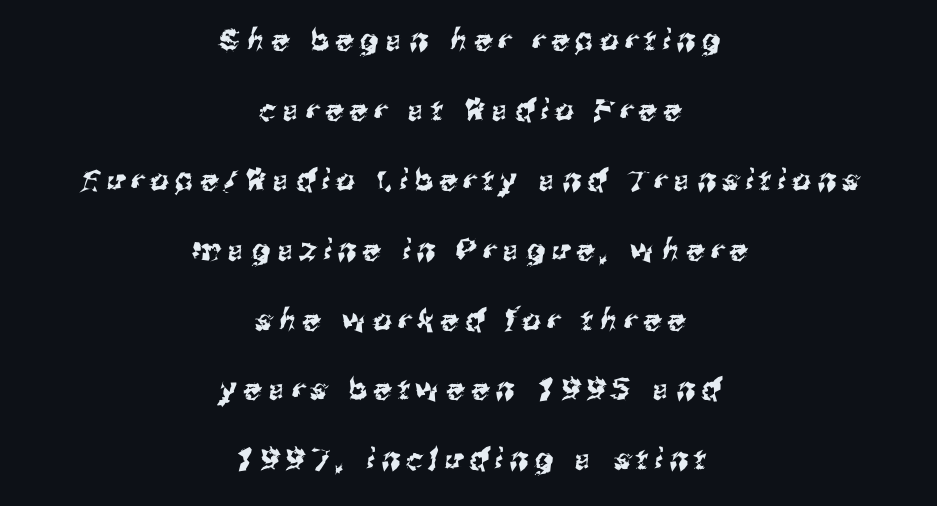
Q: Is the typeface a serif or a sans-serif typeface? A: Sans-serif.
Q: Is the text underlined? A: No.
Q: How is the paragraph aligned? A: Centered.
Q: Is the spacing between letters normal or unusually wide? A: Unusually wide.
Q: Is the spacing between lines tight, normal or loose? A: Loose.
Q: Width (condensed, normal, or wide)? A: Normal.
Q: Stroke contrast? A: Medium.
Q: x-height? A: Medium.
Q: Monospaced? A: No.
